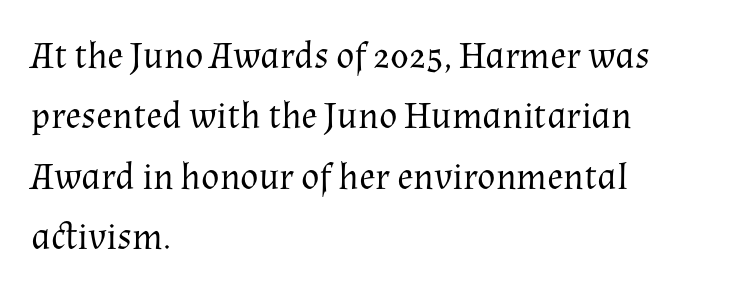
{"serif": "yes", "italic": "no", "bold": "no", "weight": "regular", "width": "normal", "stroke_contrast": "medium", "x_height": "medium", "monospaced": "no", "underline": "no", "align": "left", "line_spacing": "normal", "line_spacing_ratio": 1.59, "letter_spacing": "normal", "letter_spacing_em": 0.0, "glyph_px": 38}
